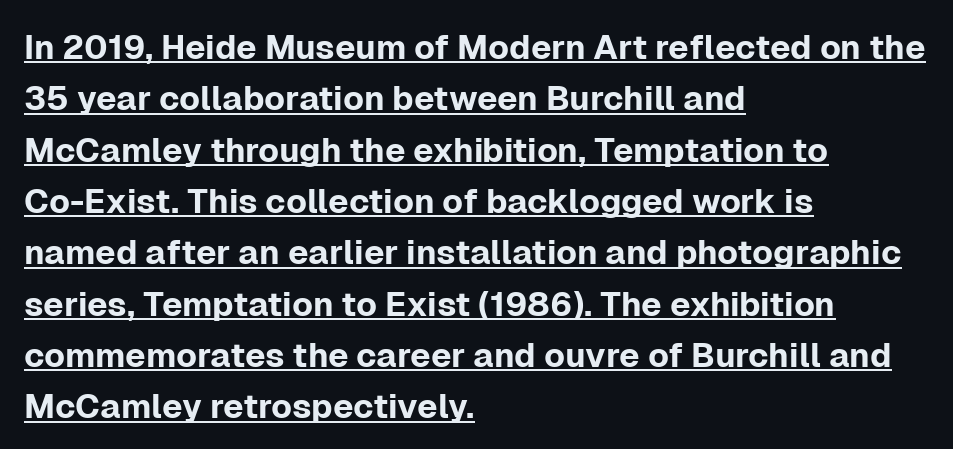
The designer went with a sans here, leaving each stem footless. A typesetter would mark this as roman, not italic. Caption: lettering with a line underneath. Do the characters align in a grid? No, the font is proportional. Characters follow at the spacing the type designer built in.
